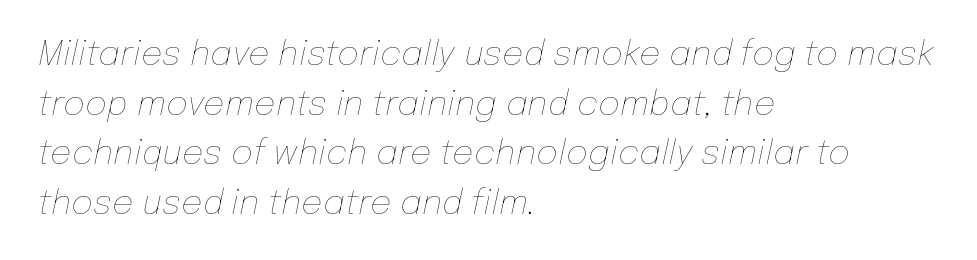
The image shows 34 px thin type, italic (leaning right); set left-aligned, normal line spacing (1.46x), normal letter spacing, not underlined; low stroke contrast and a medium x-height.
